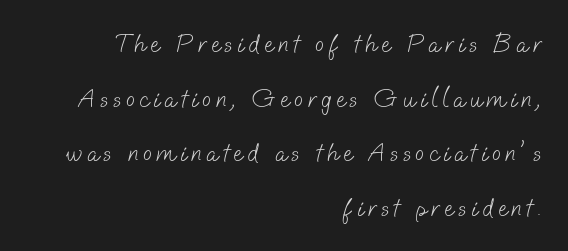
Q: Is the text bold? A: No.
Q: Is the text underlined? A: No.
Q: How is the paragraph aligned? A: Right-aligned.
Q: Is the spacing between lines tight, normal or loose? A: Loose.
